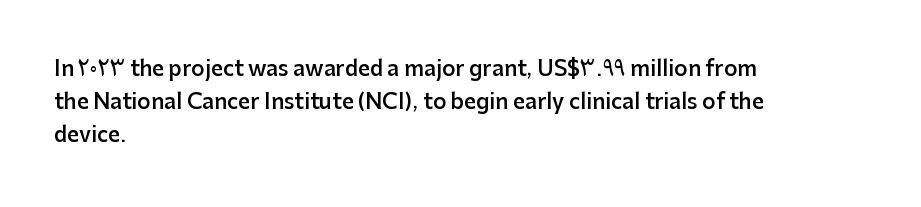
The image shows 21 px text type, upright; set left-aligned, normal line spacing (1.57x), normal letter spacing, not underlined.
